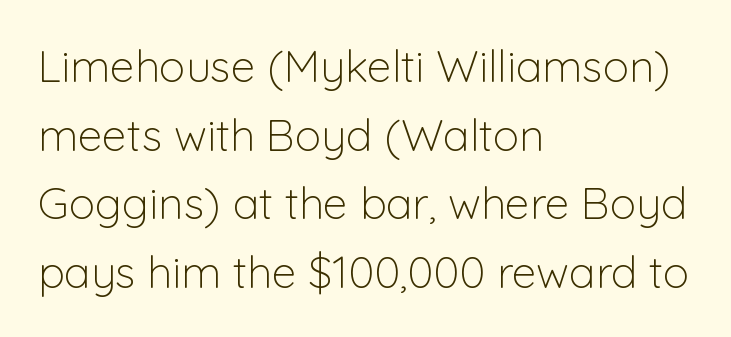
The image shows 44 px light sans-serif type, upright; set left-aligned, normal line spacing (1.56x), normal letter spacing, not underlined; low stroke contrast and a medium x-height.
